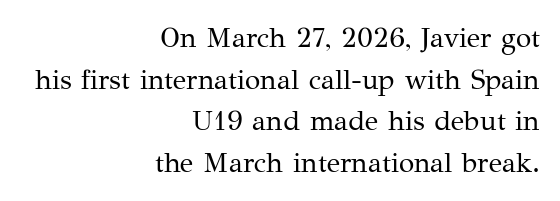
This block has exactly the height ordinary leading produces. Character widths vary here, with narrow letters taking less room than wide ones. Posture: upright roman. Horizontally, the lines are justified to the trailing edge only.
